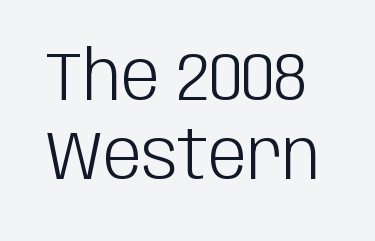
{"serif": "no", "italic": "no", "bold": "no", "weight": "light", "width": "condensed", "stroke_contrast": "low", "x_height": "large", "monospaced": "no", "underline": "no", "line_spacing": "tight", "line_spacing_ratio": 1.14, "letter_spacing": "normal", "letter_spacing_em": 0.0, "glyph_px": 69}
